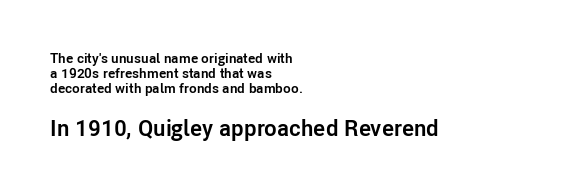
Is the block centered? No — it sits flush against the left margin. The lettering stays uniformly vertical, giving the passage a roman look. Size contrast runs from small at the top to large at the bottom. Rule under the text: the space is simply empty. Very little white space separates one row of letters from the next. Each word holds together tightly as a unit, with standard inter-letter gaps.
